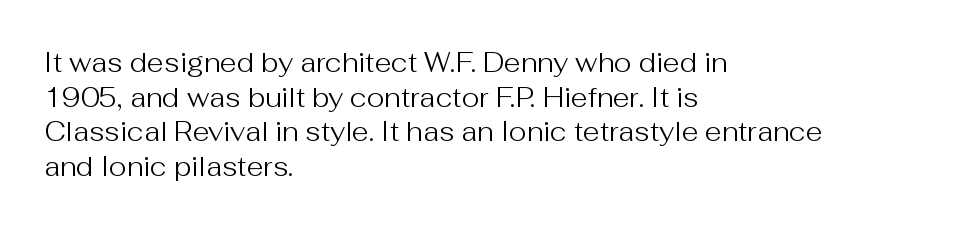
The block of text has a typical density, with ordinary space between rows. Which margin do the lines hug? The left one — the right edge is uneven. The space directly below the letters is spotless. This is the regular roman posture of the typeface. Does extra space separate the letters? No, they use regular spacing.
